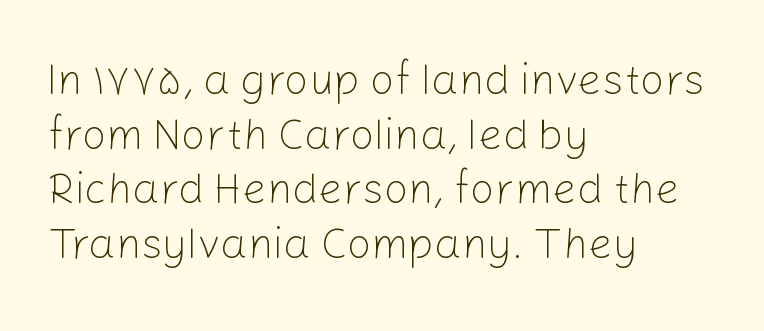
The image shows 43 px light sans-serif type, upright; set left-aligned, normal line spacing (1.27x), normal letter spacing, not underlined; low stroke contrast and a medium x-height.
